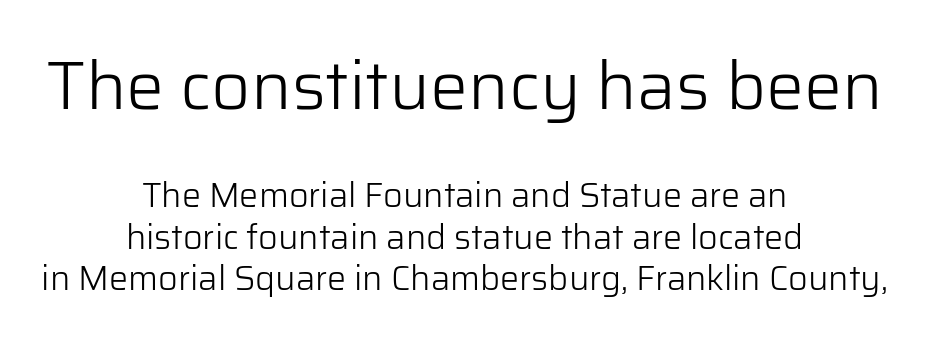
The image shows 68 px light sans-serif type, upright; set centered, line spacing 1.22x, normal letter spacing, not underlined; the first (top) block is 2.0x larger; low stroke contrast and a medium x-height.
